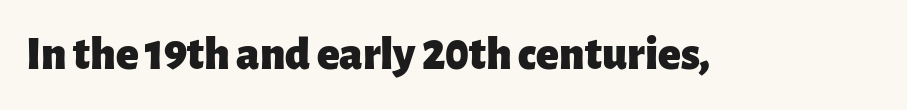
{"serif": "no", "italic": "no", "bold": "yes", "weight": "heavy", "width": "normal", "stroke_contrast": "low", "x_height": "medium", "monospaced": "no", "underline": "no", "letter_spacing": "normal", "letter_spacing_em": 0.0, "glyph_px": 47}
